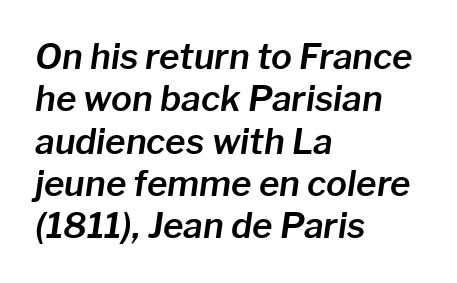
Q: Is the text italic (slanted)? A: Yes, it leans right by about 8 degrees.
Q: Is the text underlined? A: No.
Q: How is the paragraph aligned? A: Left-aligned.
Q: Is the spacing between letters normal or unusually wide? A: Normal.
Q: Width (condensed, normal, or wide)? A: Normal.
Q: Stroke contrast? A: Low.
Q: x-height? A: Medium.
Q: Monospaced? A: No.
